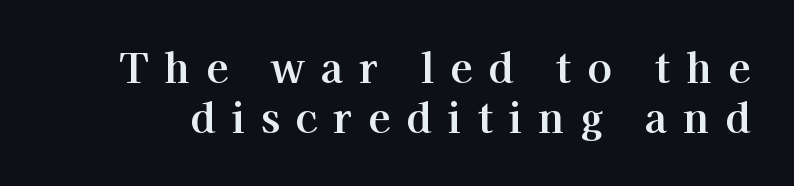
A typesetter would call this proportional, since set widths differ per character. Each letter's strokes conclude with small projecting serifs. How are the letters spaced? Widely, with obvious added tracking. Has an underline been added? It has not. You can tell it's not italic because the verticals are truly vertical.
